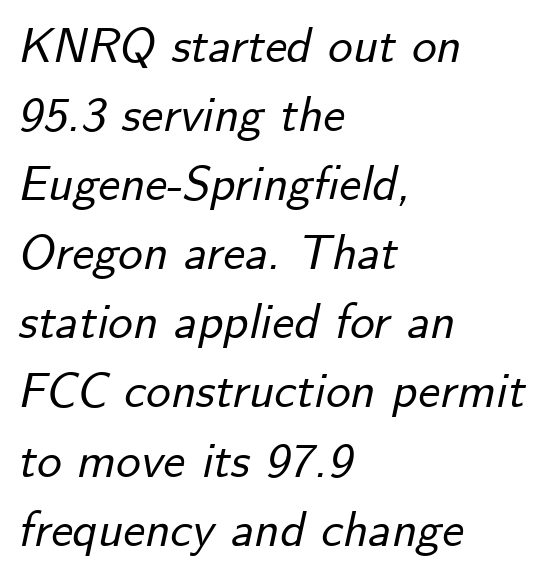
{"italic": "yes", "lean": "right", "slant_degrees": 12, "width": "normal", "stroke_contrast": "low", "x_height": "small", "monospaced": "no", "underline": "no", "align": "left", "line_spacing": "normal", "line_spacing_ratio": 1.41, "letter_spacing": "normal", "letter_spacing_em": 0.0, "glyph_px": 49}
